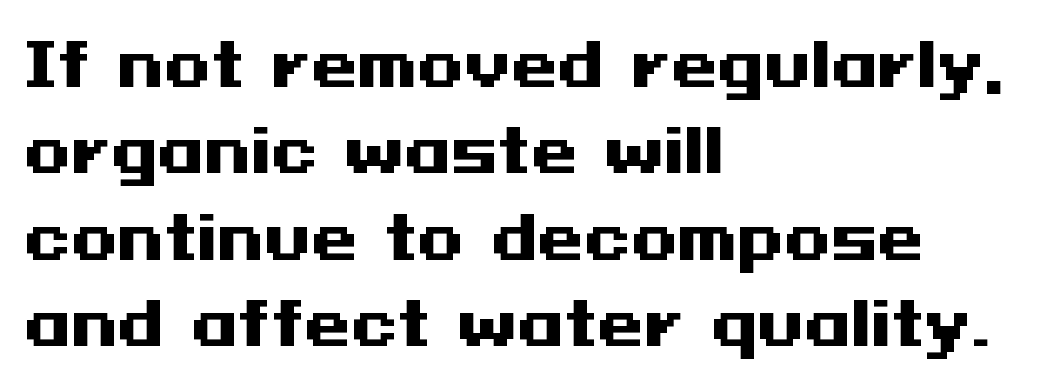
{"serif": "no", "italic": "no", "bold": "yes", "weight": "heavy", "width": "wide", "stroke_contrast": "medium", "x_height": "medium", "underline": "no", "align": "left", "line_spacing": "normal", "line_spacing_ratio": 1.44, "letter_spacing": "normal", "letter_spacing_em": 0.0, "glyph_px": 60}
